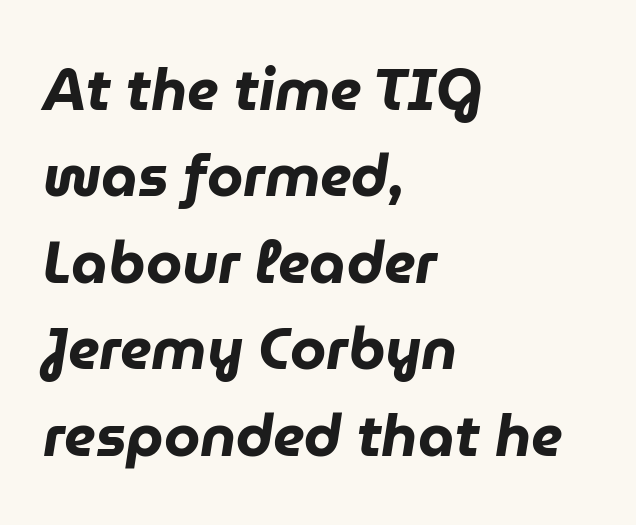
The image shows 58 px heavy type, italic (leaning right); set left-aligned, normal line spacing (1.49x), normal letter spacing, not underlined; low stroke contrast and a medium x-height.
